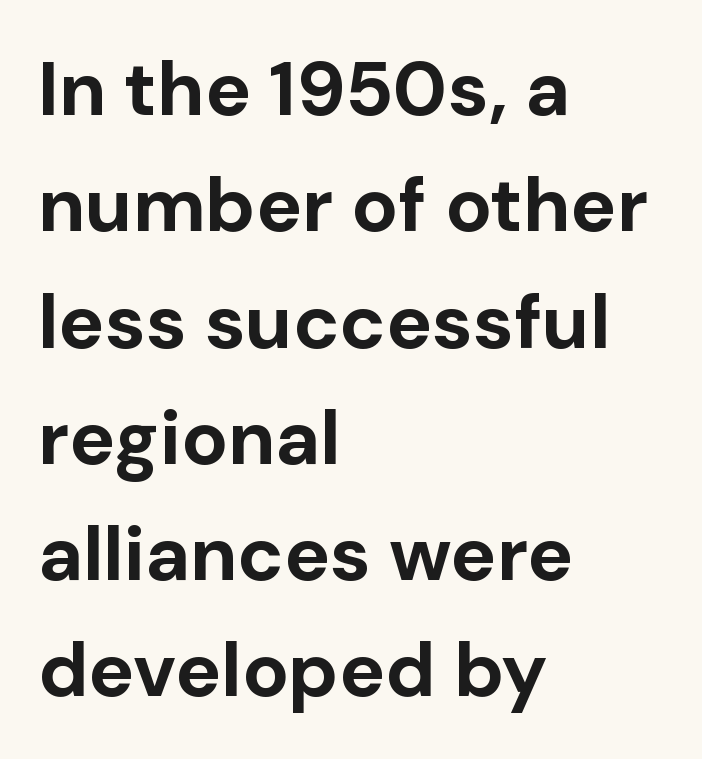
Q: Is the text bold? A: Yes.
Q: Is the text italic (slanted)? A: No, it is upright.
Q: Is the typeface a serif or a sans-serif typeface? A: Sans-serif.
Q: Is the text underlined? A: No.
Q: How is the paragraph aligned? A: Left-aligned.
Q: Is the spacing between letters normal or unusually wide? A: Normal.
Q: Is the spacing between lines tight, normal or loose? A: Normal.
Q: Width (condensed, normal, or wide)? A: Normal.
Q: Stroke contrast? A: Low.
Q: x-height? A: Medium.
Q: Monospaced? A: No.
